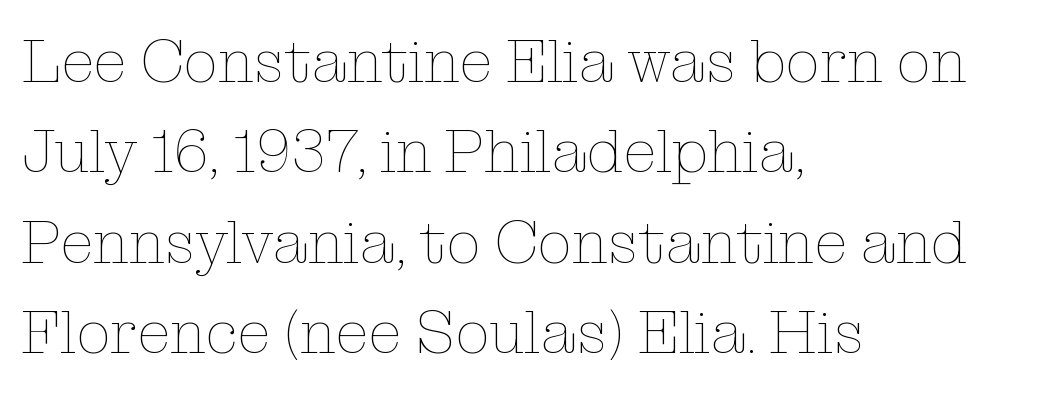
The image shows 61 px thin type, upright; set left-aligned, normal line spacing (1.48x), normal letter spacing, not underlined; low stroke contrast and a medium x-height.
